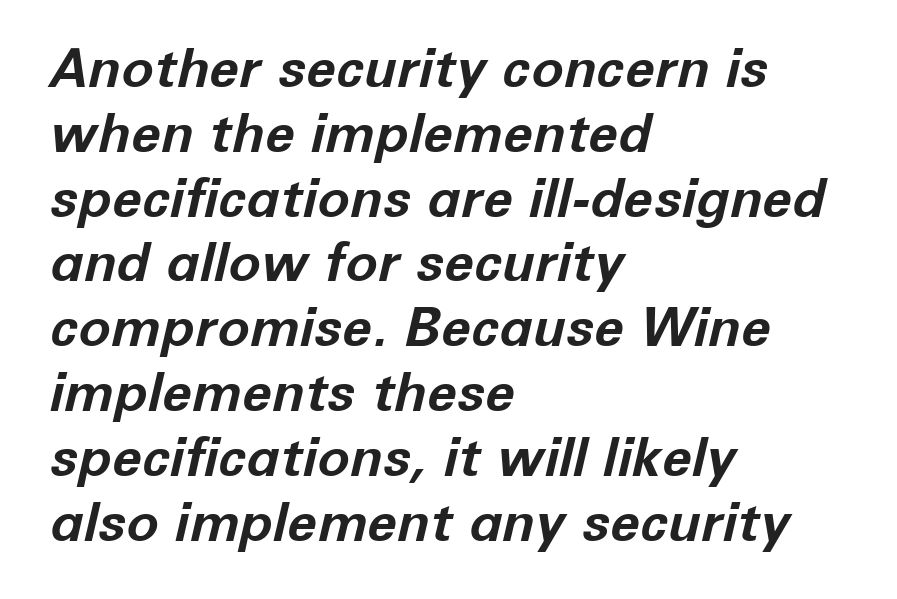
Q: Is the text bold? A: Yes.
Q: Is the text italic (slanted)? A: Yes, it leans right by about 12 degrees.
Q: Is the text underlined? A: No.
Q: How is the paragraph aligned? A: Left-aligned.
Q: Is the spacing between letters normal or unusually wide? A: Normal.
Q: Width (condensed, normal, or wide)? A: Normal.
Q: Stroke contrast? A: Low.
Q: x-height? A: Medium.
Q: Monospaced? A: No.
